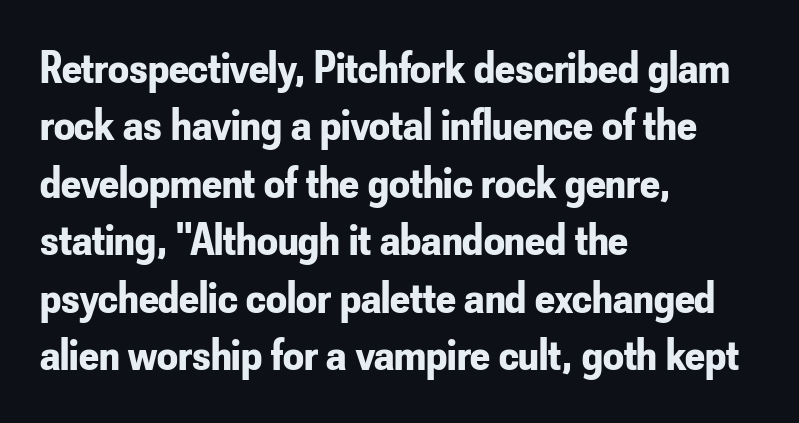
The image shows 46 px bold, condensed sans-serif type, upright; set left-aligned, normal line spacing (1.25x), normal letter spacing, not underlined; low stroke contrast and a small x-height.
